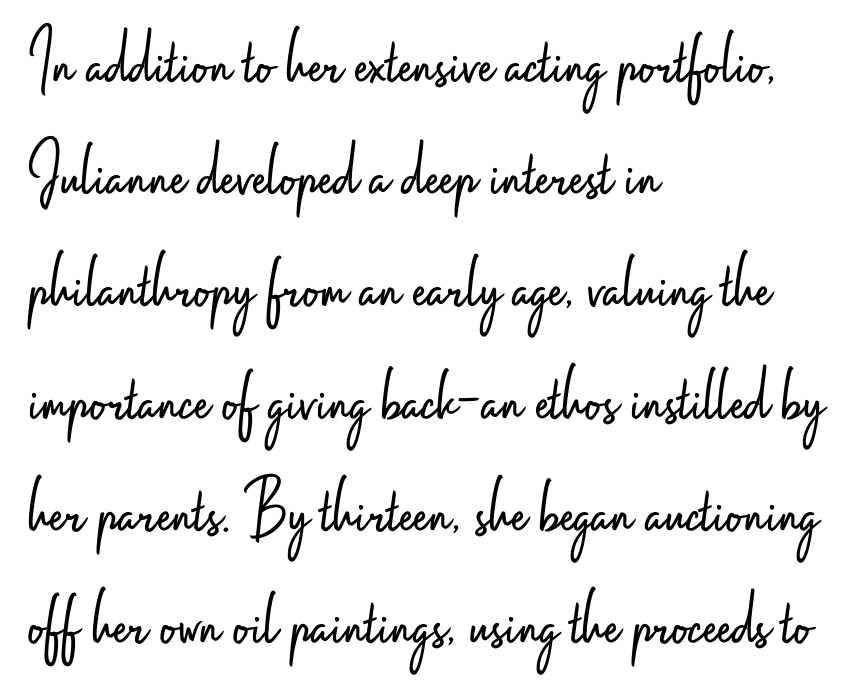
The image shows 79 px light, condensed sans-serif type; set left-aligned, normal line spacing (1.42x), normal letter spacing, not underlined; low stroke contrast and a small x-height.
